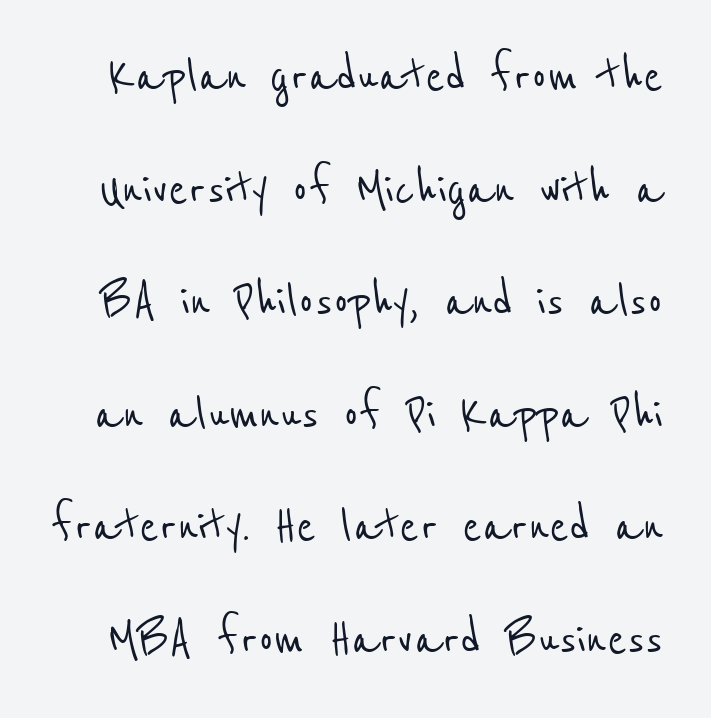
Q: Is the typeface a serif or a sans-serif typeface? A: Sans-serif.
Q: Is the text underlined? A: No.
Q: Is the spacing between letters normal or unusually wide? A: Normal.
Q: Is the spacing between lines tight, normal or loose? A: Loose.
Q: Width (condensed, normal, or wide)? A: Condensed.
Q: Stroke contrast? A: Low.
Q: x-height? A: Medium.
Q: Monospaced? A: No.
